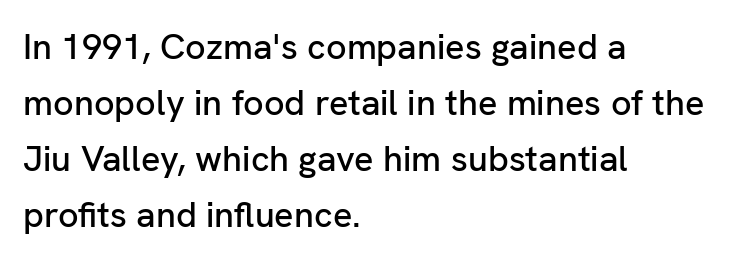
The image shows 36 px sans-serif type, upright; set left-aligned, normal line spacing (1.56x), normal letter spacing, not underlined; low stroke contrast and a medium x-height.
